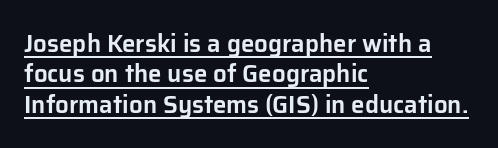
These lines stack with their left ends in a neat column. This sample uses an upright cut, with every glyph sitting square on the baseline. Glance below the letters and you will spot a drawn line. The line-height multiplier appears to be the usual default. Glyph-to-glyph distance matches everyday printed text.
